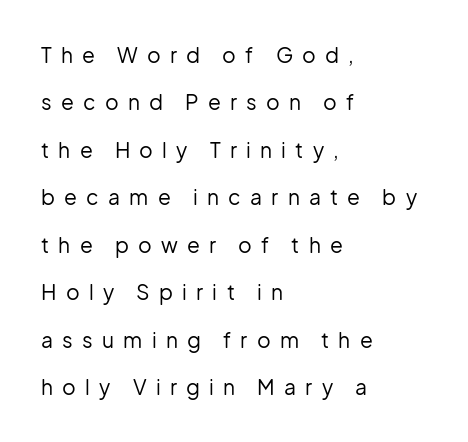
Q: Is the text bold? A: No.
Q: Is the text italic (slanted)? A: No, it is upright.
Q: Is the text underlined? A: No.
Q: How is the paragraph aligned? A: Left-aligned.
Q: Is the spacing between letters normal or unusually wide? A: Unusually wide.
Q: Is the spacing between lines tight, normal or loose? A: Loose.
